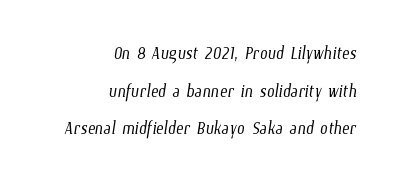
Q: Is the text bold? A: No.
Q: Is the text underlined? A: No.
Q: How is the paragraph aligned? A: Right-aligned.
Q: Is the spacing between letters normal or unusually wide? A: Normal.
Q: Is the spacing between lines tight, normal or loose? A: Normal.
